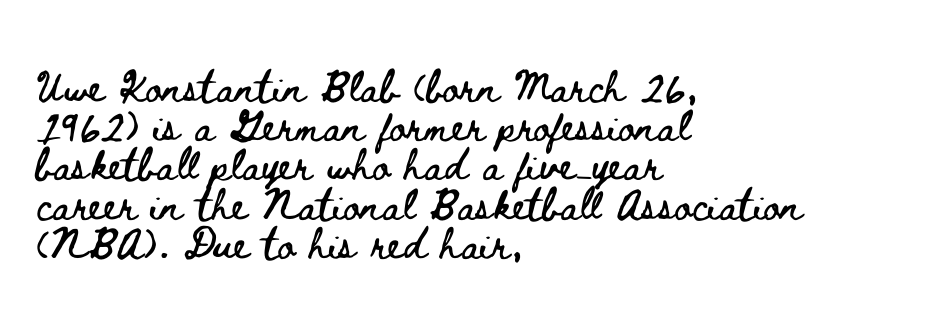
Q: Is the text italic (slanted)? A: Yes.
Q: Is the text underlined? A: No.
Q: How is the paragraph aligned? A: Left-aligned.
Q: Is the spacing between letters normal or unusually wide? A: Normal.
Q: Is the spacing between lines tight, normal or loose? A: Tight.
Q: Width (condensed, normal, or wide)? A: Wide.
Q: Stroke contrast? A: Low.
Q: x-height? A: Small.
Q: Monospaced? A: No.
